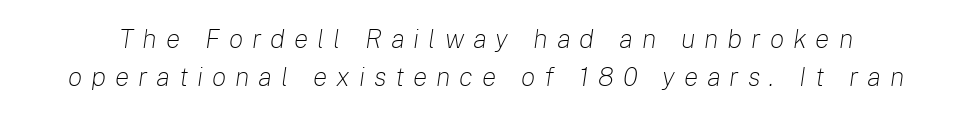
Words appear elongated and porous because spacing is wide. What's the leading like? Ordinary, nothing unusual. Just letters on the line, the space beneath them empty. The whole block is typeset with a tilt.
